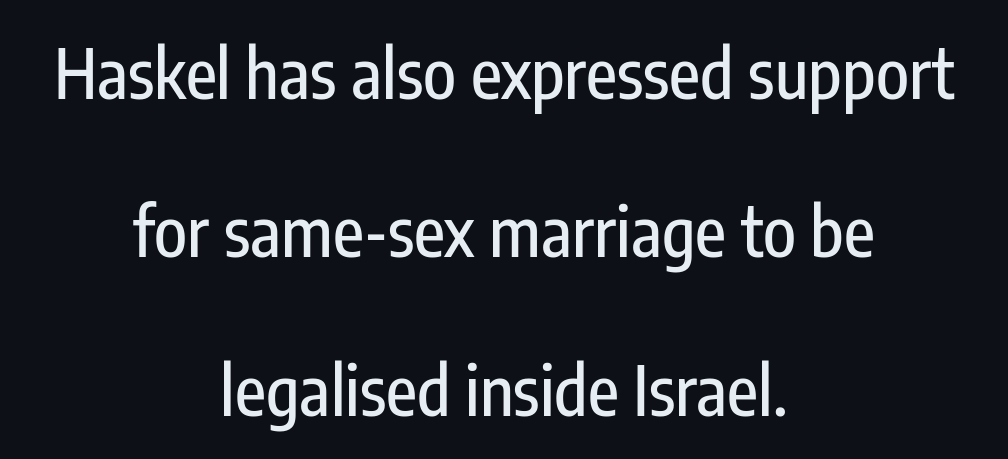
{"serif": "no", "italic": "no", "width": "condensed", "stroke_contrast": "low", "x_height": "medium", "monospaced": "no", "underline": "no", "align": "center", "line_spacing": "loose", "line_spacing_ratio": 2.33, "letter_spacing": "normal", "letter_spacing_em": 0.0, "glyph_px": 68}
